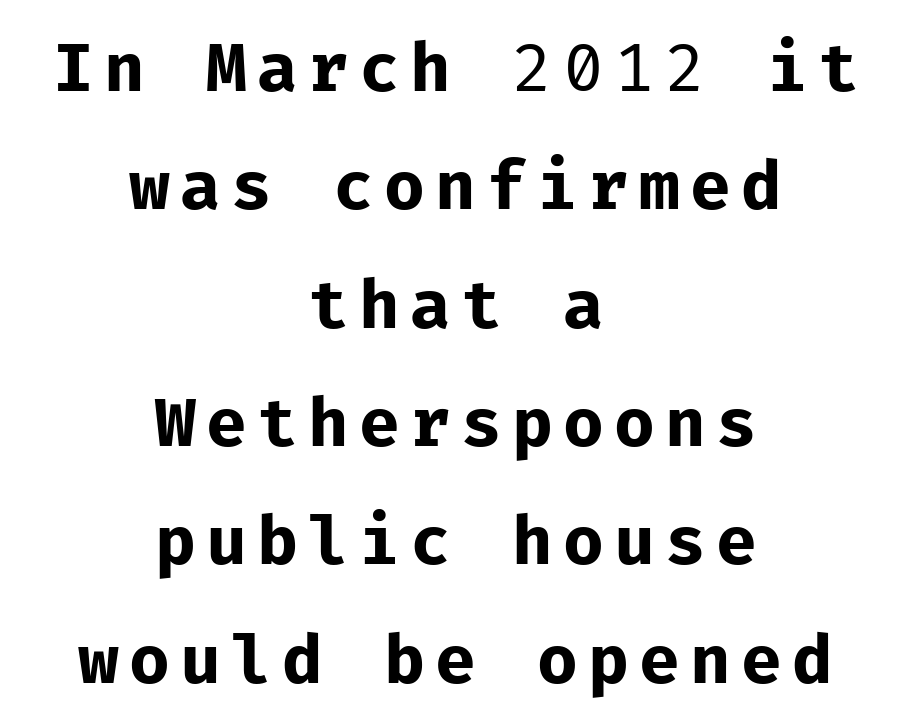
{"serif": "no", "italic": "no", "bold": "no", "weight": "regular", "width": "normal", "stroke_contrast": "low", "x_height": "medium", "monospaced": "yes", "underline": "no", "align": "center", "line_spacing_ratio": 1.74, "glyph_px": 68}
